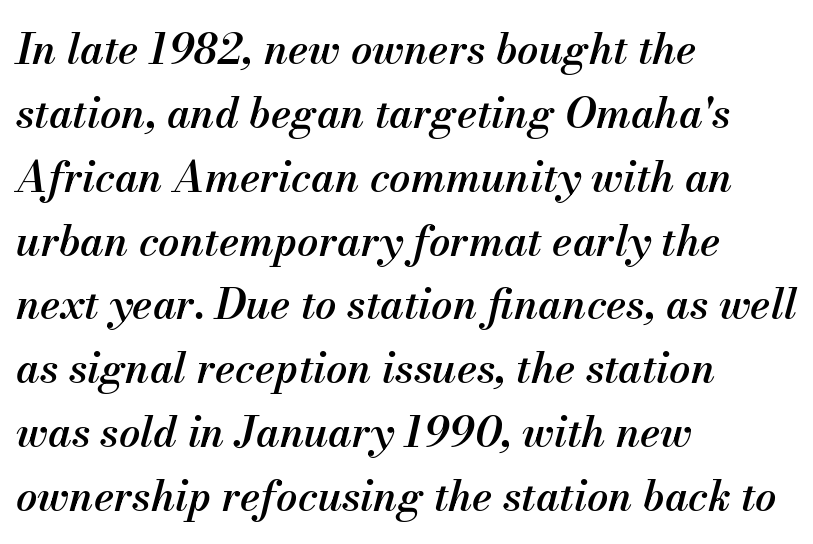
Q: Is the text bold? A: Semi-bold.
Q: Is the text italic (slanted)? A: Yes, it leans right by about 13 degrees.
Q: Is the text underlined? A: No.
Q: How is the paragraph aligned? A: Left-aligned.
Q: Is the spacing between letters normal or unusually wide? A: Normal.
Q: Is the spacing between lines tight, normal or loose? A: Normal.
Q: Width (condensed, normal, or wide)? A: Normal.
Q: Stroke contrast? A: Medium.
Q: x-height? A: Small.
Q: Monospaced? A: No.
